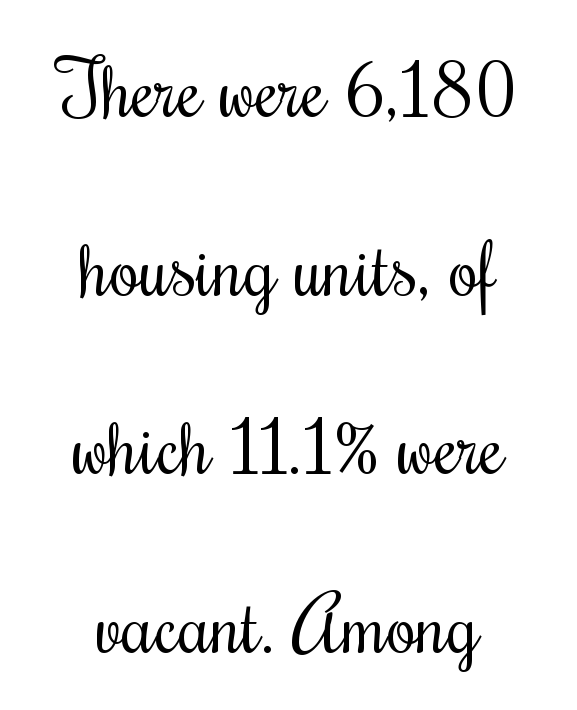
Q: Is the text bold? A: No.
Q: Is the text italic (slanted)? A: Yes.
Q: Is the text underlined? A: No.
Q: How is the paragraph aligned? A: Centered.
Q: Is the spacing between letters normal or unusually wide? A: Normal.
Q: Is the spacing between lines tight, normal or loose? A: Loose.
Q: Width (condensed, normal, or wide)? A: Condensed.
Q: Stroke contrast? A: Medium.
Q: x-height? A: Small.
Q: Monospaced? A: No.
